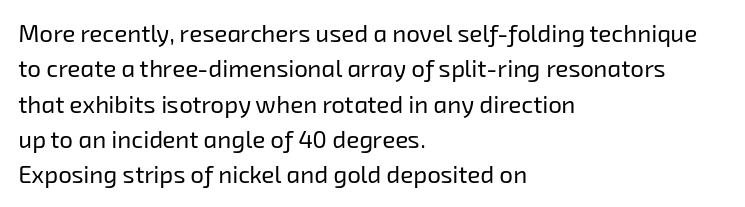
{"bold": "no", "underline": "no", "align": "left", "line_spacing": "normal", "line_spacing_ratio": 1.47, "letter_spacing": "normal", "letter_spacing_em": 0.0, "glyph_px": 24}
